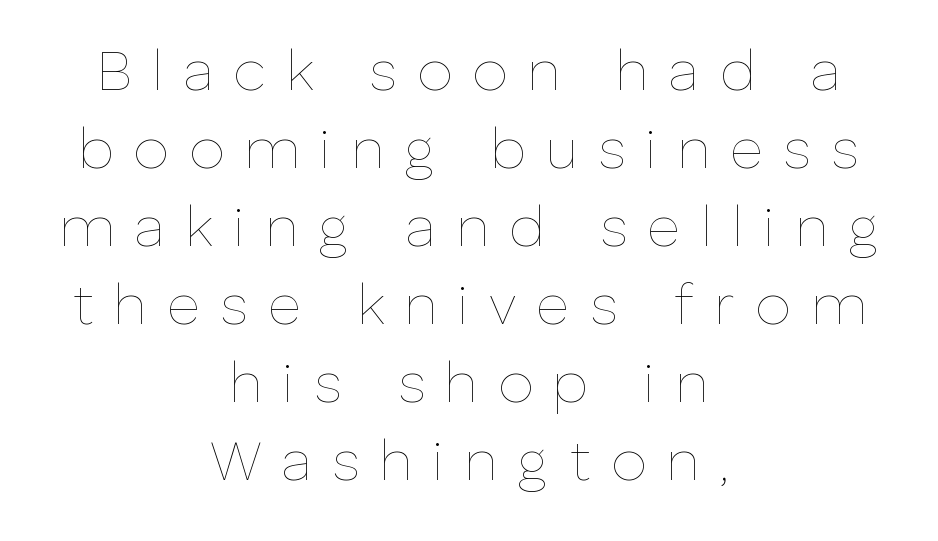
{"italic": "no", "bold": "no", "weight": "thin", "width": "normal", "stroke_contrast": "low", "x_height": "medium", "monospaced": "no", "underline": "no", "align": "center", "line_spacing": "normal", "line_spacing_ratio": 1.37, "letter_spacing": "wide", "letter_spacing_em": 0.35, "glyph_px": 57}
